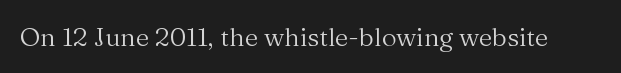
{"italic": "no", "bold": "no", "underline": "no", "letter_spacing": "normal", "letter_spacing_em": 0.0, "glyph_px": 26}
